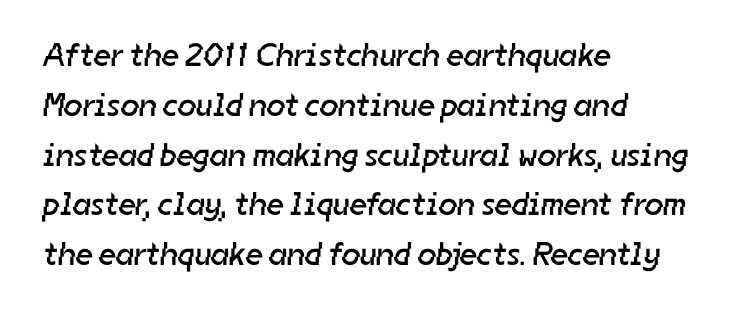
Q: Is the text bold? A: No.
Q: Is the typeface a serif or a sans-serif typeface? A: Sans-serif.
Q: Is the text underlined? A: No.
Q: How is the paragraph aligned? A: Left-aligned.
Q: Is the spacing between letters normal or unusually wide? A: Normal.
Q: Is the spacing between lines tight, normal or loose? A: Normal.
Q: Width (condensed, normal, or wide)? A: Normal.
Q: Stroke contrast? A: Low.
Q: x-height? A: Medium.
Q: Monospaced? A: No.
